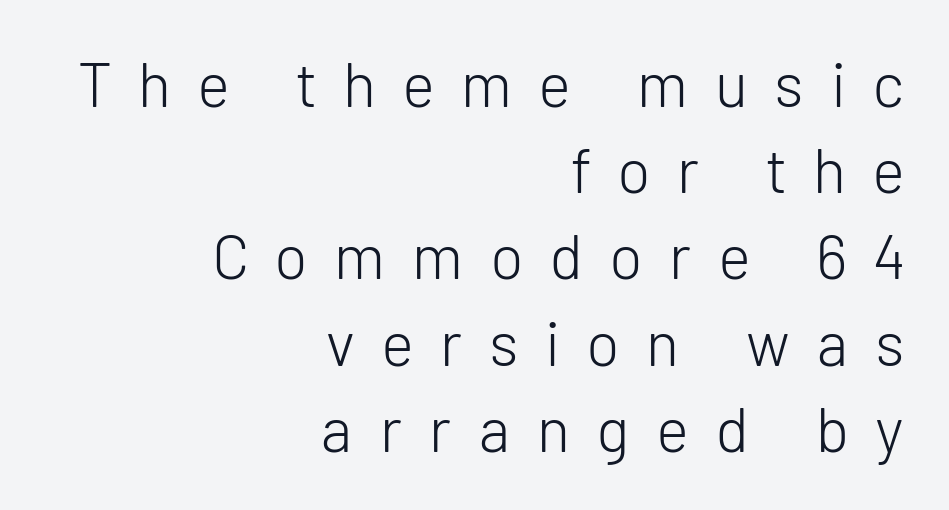
The font family rendered here belongs to the sans-serif group. The tracking reads as deliberately expanded to a designer's eye. Reading down the column, the eye jumps a familiar distance to each next line. The baseline area is clear. A typesetter would mark this as roman, not italic.
